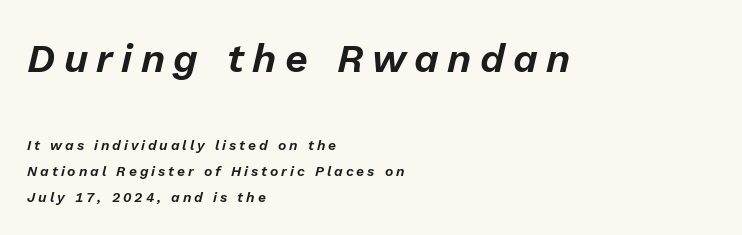
{"italic": "yes", "lean": "right", "slant_degrees": 13, "width": "normal", "stroke_contrast": "low", "x_height": "medium", "monospaced": "no", "underline": "no", "align": "left", "line_spacing_ratio": 1.87, "letter_spacing": "wide", "letter_spacing_em": 0.21, "larger_block": "first", "size_ratio": 2.86, "glyph_px": 40}
